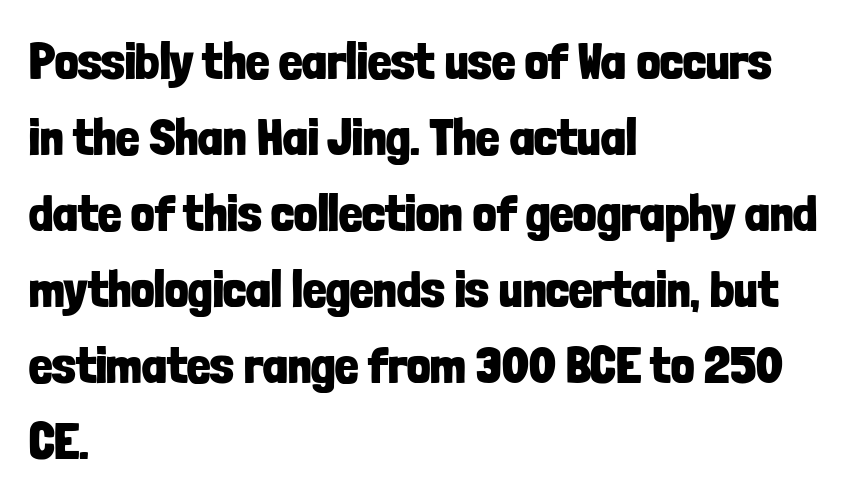
{"serif": "no", "italic": "no", "bold": "yes", "weight": "bold", "width": "condensed", "stroke_contrast": "low", "x_height": "medium", "monospaced": "no", "underline": "no", "align": "left", "line_spacing": "normal", "line_spacing_ratio": 1.46, "letter_spacing": "normal", "letter_spacing_em": 0.0, "glyph_px": 52}
